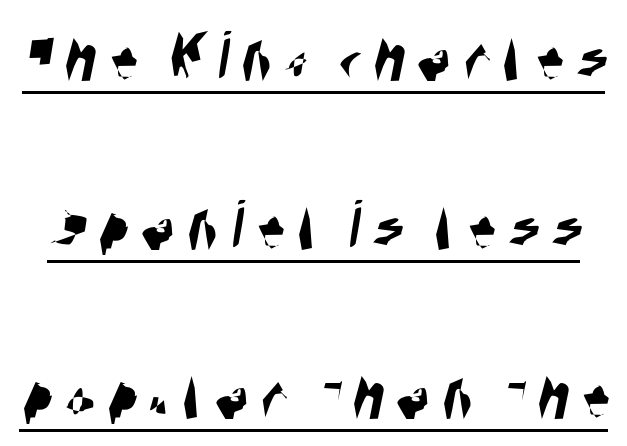
The image shows 71 px condensed sans-serif type; set loose line spacing (2.38x), underlined; high stroke contrast and a large x-height.
